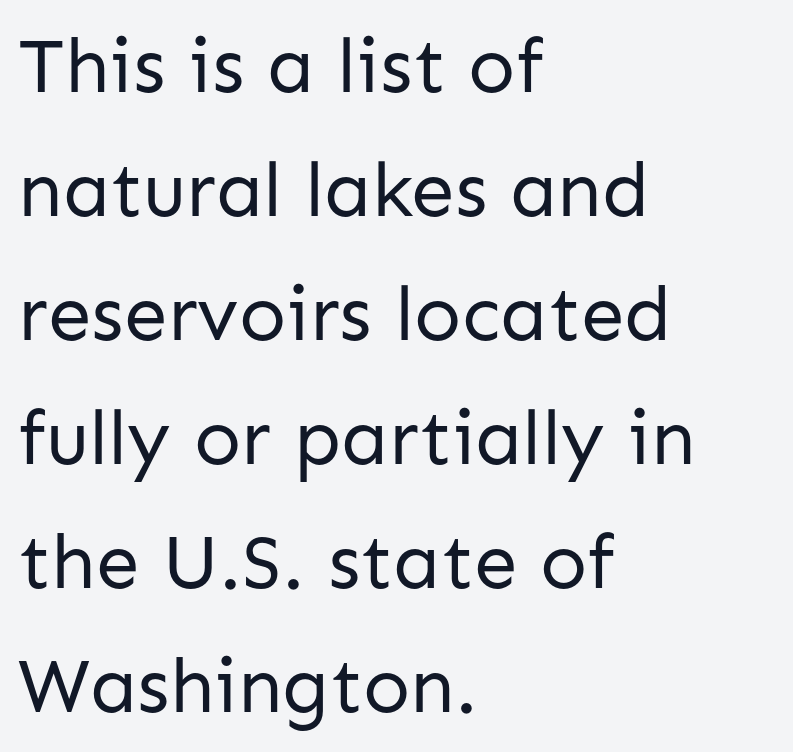
The image shows 78 px regular-weight sans-serif type, upright; set left-aligned, normal line spacing (1.59x), normal letter spacing, not underlined; low stroke contrast and a medium x-height.
